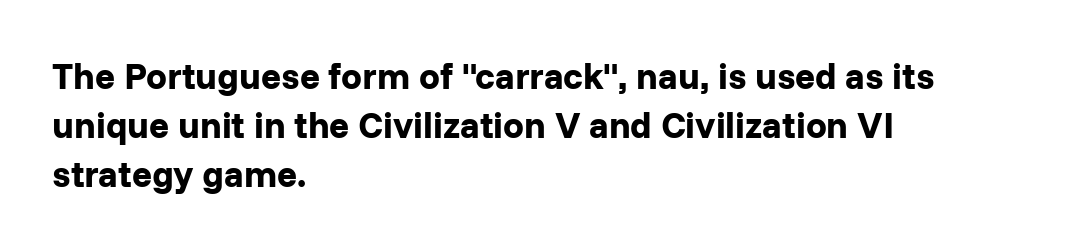
Q: Is the text bold? A: Yes.
Q: Is the text italic (slanted)? A: No, it is upright.
Q: Is the typeface a serif or a sans-serif typeface? A: Sans-serif.
Q: Is the text underlined? A: No.
Q: How is the paragraph aligned? A: Left-aligned.
Q: Is the spacing between letters normal or unusually wide? A: Normal.
Q: Is the spacing between lines tight, normal or loose? A: Normal.
Q: Width (condensed, normal, or wide)? A: Normal.
Q: Stroke contrast? A: Low.
Q: x-height? A: Medium.
Q: Monospaced? A: No.
